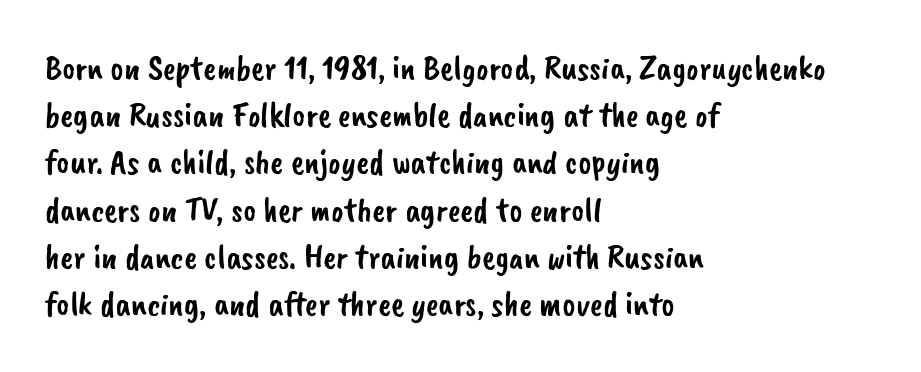
The image shows 35 px sans-serif type; set left-aligned, normal line spacing (1.35x), normal letter spacing, not underlined; low stroke contrast and a small x-height.
